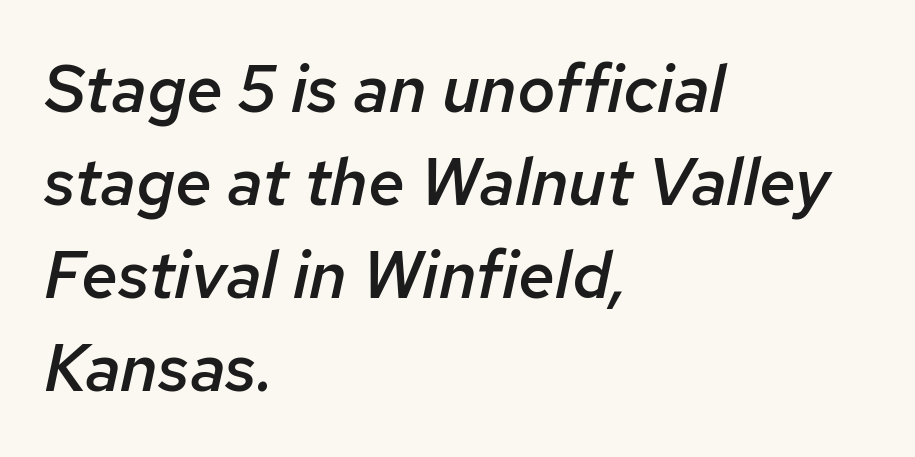
Q: Is the text bold? A: Semi-bold.
Q: Is the text italic (slanted)? A: Yes, it leans right by about 12 degrees.
Q: Is the text underlined? A: No.
Q: How is the paragraph aligned? A: Left-aligned.
Q: Is the spacing between letters normal or unusually wide? A: Normal.
Q: Is the spacing between lines tight, normal or loose? A: Normal.
Q: Width (condensed, normal, or wide)? A: Normal.
Q: Stroke contrast? A: Low.
Q: x-height? A: Medium.
Q: Monospaced? A: No.
